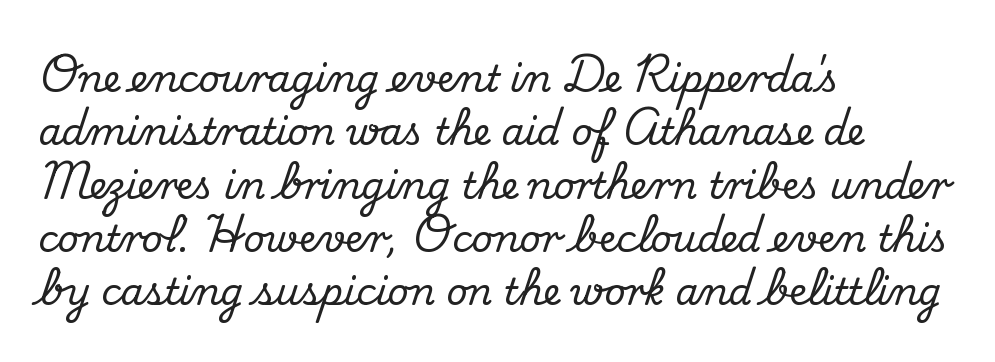
The image shows 37 px serif type; set left-aligned, normal line spacing (1.44x), normal letter spacing, not underlined; medium stroke contrast and a small x-height.
